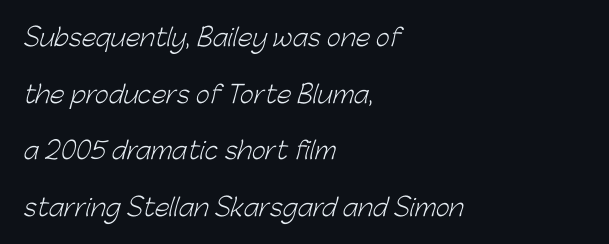
The image shows 24 px text type; set left-aligned, loose line spacing (2.36x), normal letter spacing, not underlined.
